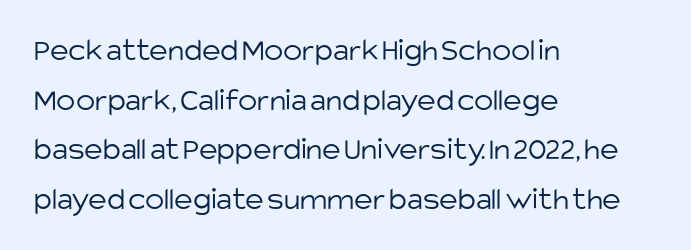
{"serif": "no", "italic": "no", "bold": "no", "weight": "light", "width": "normal", "stroke_contrast": "low", "x_height": "large", "monospaced": "no", "underline": "no", "align": "left", "line_spacing": "normal", "line_spacing_ratio": 1.55, "letter_spacing": "normal", "letter_spacing_em": 0.0, "glyph_px": 32}
